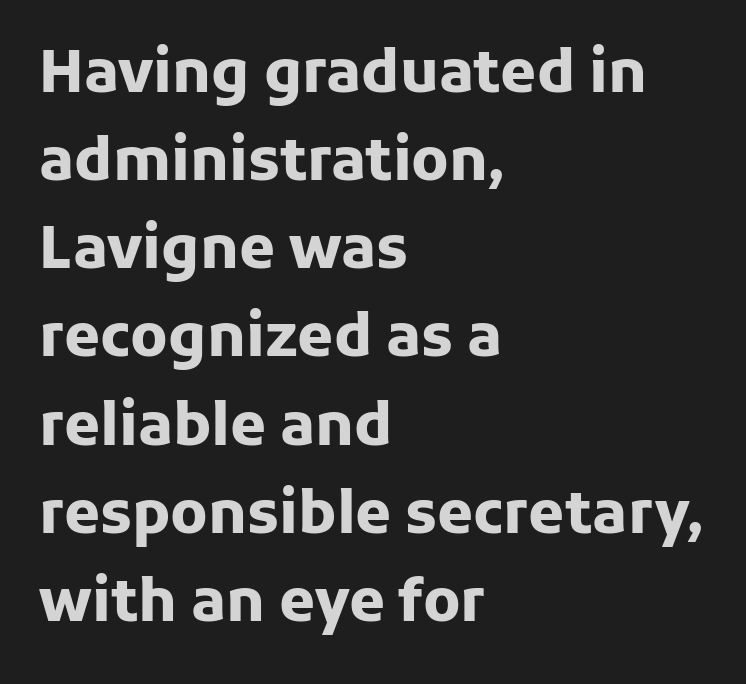
Q: Is the text bold? A: Yes.
Q: Is the text italic (slanted)? A: No, it is upright.
Q: Is the typeface a serif or a sans-serif typeface? A: Sans-serif.
Q: Is the text underlined? A: No.
Q: How is the paragraph aligned? A: Left-aligned.
Q: Is the spacing between letters normal or unusually wide? A: Normal.
Q: Is the spacing between lines tight, normal or loose? A: Normal.
Q: Width (condensed, normal, or wide)? A: Normal.
Q: Stroke contrast? A: Low.
Q: x-height? A: Medium.
Q: Monospaced? A: No.
